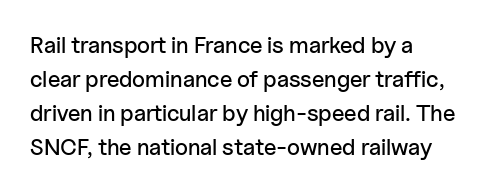
{"italic": "no", "underline": "no", "align": "left", "line_spacing": "normal", "line_spacing_ratio": 1.48, "letter_spacing": "normal", "letter_spacing_em": 0.0, "glyph_px": 23}
